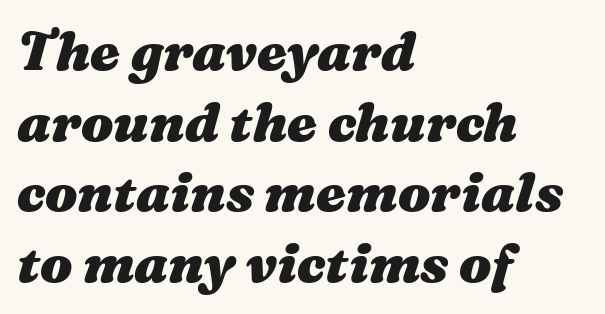
Q: Is the text bold? A: Yes.
Q: Is the text italic (slanted)? A: Yes, it leans right by about 16 degrees.
Q: Is the text underlined? A: No.
Q: How is the paragraph aligned? A: Left-aligned.
Q: Is the spacing between letters normal or unusually wide? A: Normal.
Q: Is the spacing between lines tight, normal or loose? A: Normal.
Q: Width (condensed, normal, or wide)? A: Wide.
Q: Stroke contrast? A: Medium.
Q: x-height? A: Medium.
Q: Monospaced? A: No.
